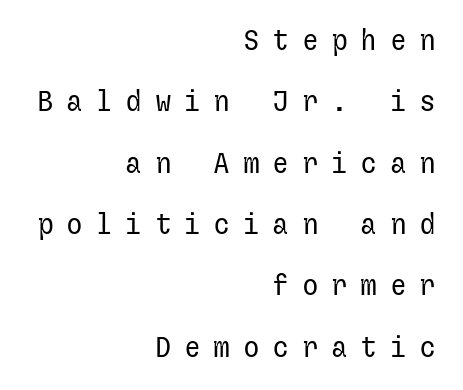
{"serif": "no", "italic": "no", "bold": "no", "weight": "regular", "width": "normal", "stroke_contrast": "low", "x_height": "medium", "underline": "no", "align": "right", "line_spacing": "loose", "line_spacing_ratio": 2.19, "letter_spacing": "wide", "letter_spacing_em": 0.45, "glyph_px": 28}
